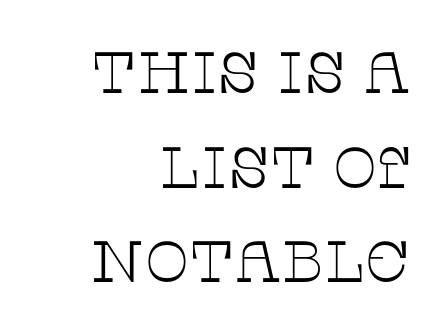
Just letters on the line, the space beneath them empty. I'd call this a serif setting — the letters wear small feet. Line endings align vertically; line beginnings do not. Nope, not italic — everything's standing straight.
